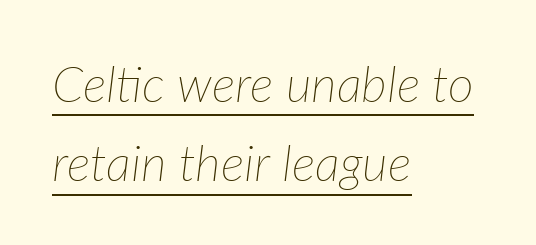
Q: Is the text bold? A: No.
Q: Is the text italic (slanted)? A: Yes, it leans right by about 7 degrees.
Q: Is the text underlined? A: Yes.
Q: How is the paragraph aligned? A: Left-aligned.
Q: Is the spacing between letters normal or unusually wide? A: Normal.
Q: Is the spacing between lines tight, normal or loose? A: Normal.
Q: Width (condensed, normal, or wide)? A: Normal.
Q: Stroke contrast? A: Low.
Q: x-height? A: Medium.
Q: Monospaced? A: No.
